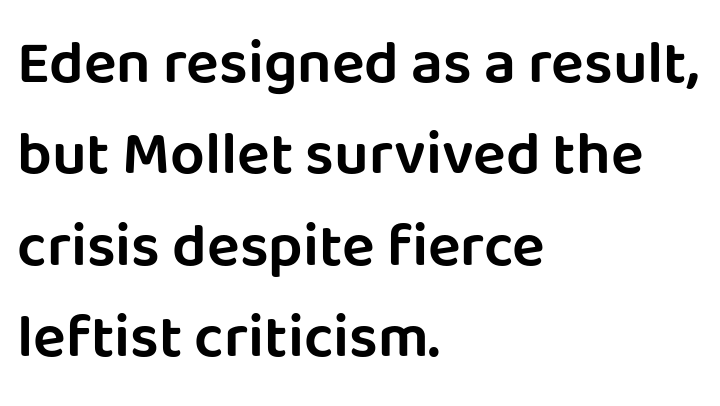
Looks like regular typesetting: each glyph gets only the width it needs. The typesetter chose a ragged-right arrangement here. Characters remain perfectly vertical along every line. Honestly, the letter spacing is just normal — you wouldn't notice it.
